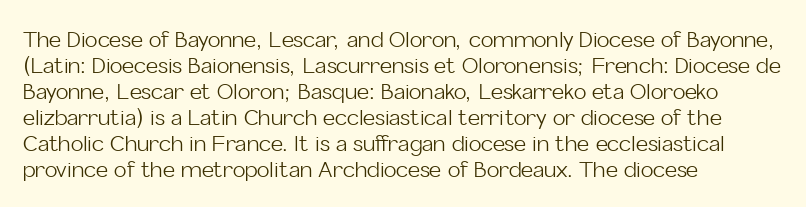
The image shows 21 px text type, upright; set left-aligned, line spacing 1.24x, normal letter spacing, not underlined.
